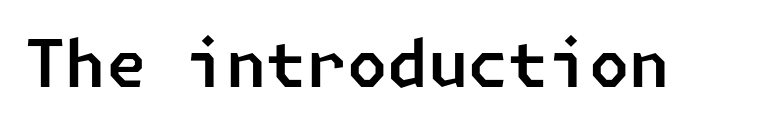
Q: Is the typeface a serif or a sans-serif typeface? A: Sans-serif.
Q: Is the text underlined? A: No.
Q: Is the spacing between letters normal or unusually wide? A: Normal.
Q: Width (condensed, normal, or wide)? A: Normal.
Q: Stroke contrast? A: Low.
Q: x-height? A: Medium.
